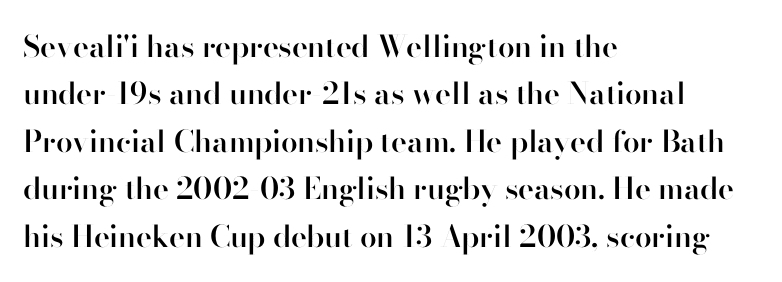
The letters advance in unequal steps, a hallmark of proportional type. When letters stand straight like this, we call the style roman or upright. Type style note: lacks serifs. Rows of type keep a routine distance in the vertical direction.
